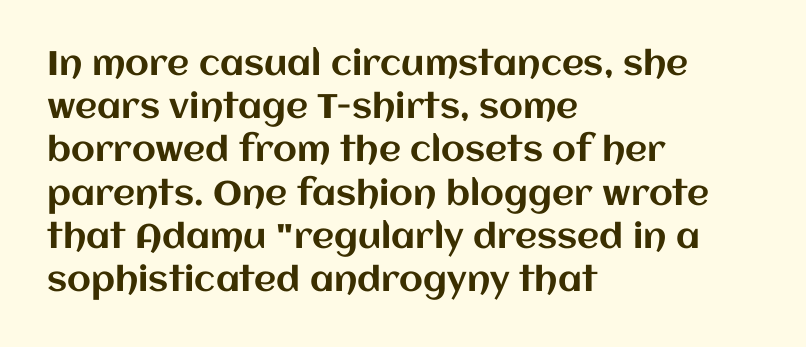
The image shows 34 px text type, upright; set left-aligned, normal line spacing (1.27x), normal letter spacing, not underlined; medium stroke contrast and a large x-height.
